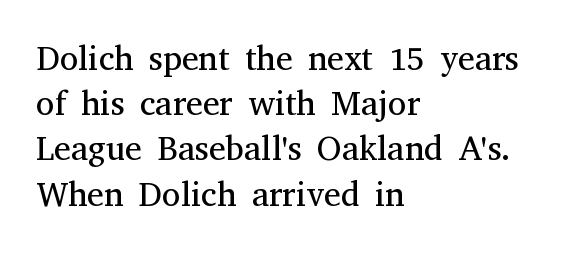
{"serif": "yes", "italic": "no", "bold": "no", "weight": "regular", "width": "normal", "stroke_contrast": "medium", "x_height": "medium", "monospaced": "no", "underline": "no", "align": "left", "line_spacing": "normal", "line_spacing_ratio": 1.33, "letter_spacing": "normal", "letter_spacing_em": 0.0, "glyph_px": 34}
